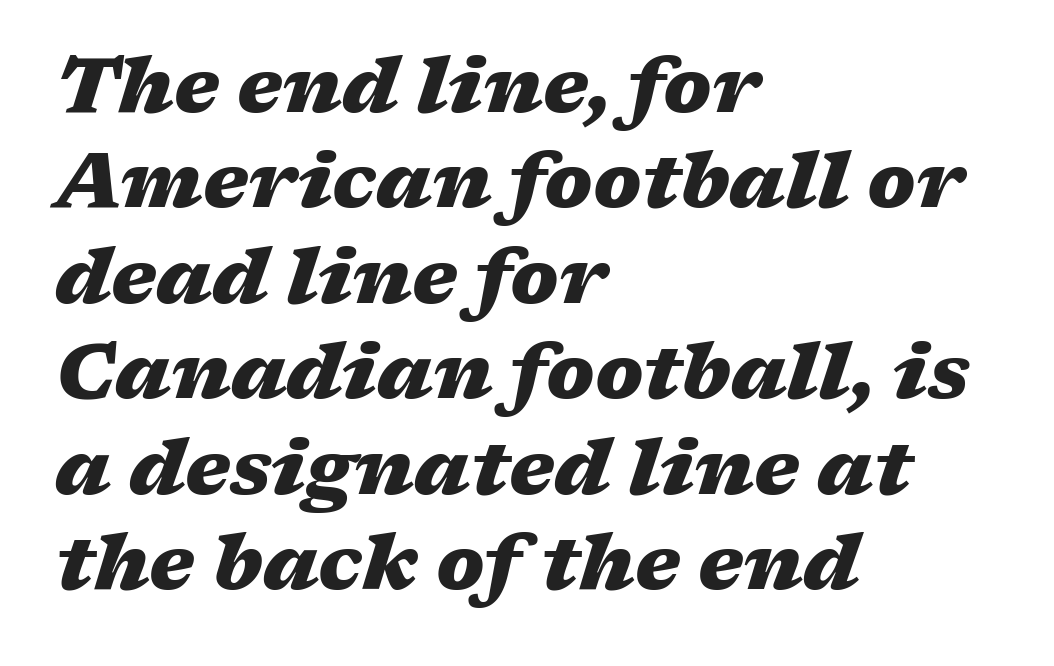
Q: Is the text bold? A: Yes.
Q: Is the text italic (slanted)? A: Yes, it leans right by about 17 degrees.
Q: Is the text underlined? A: No.
Q: How is the paragraph aligned? A: Left-aligned.
Q: Is the spacing between letters normal or unusually wide? A: Normal.
Q: Width (condensed, normal, or wide)? A: Wide.
Q: Stroke contrast? A: Medium.
Q: x-height? A: Medium.
Q: Monospaced? A: No.
